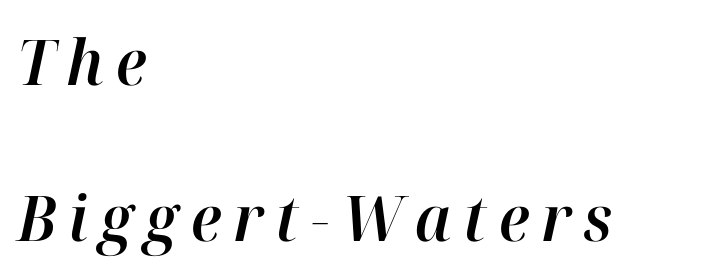
The image shows 63 px text type, italic (leaning right); set left-aligned, loose line spacing (2.48x), not underlined; high stroke contrast and a medium x-height.
